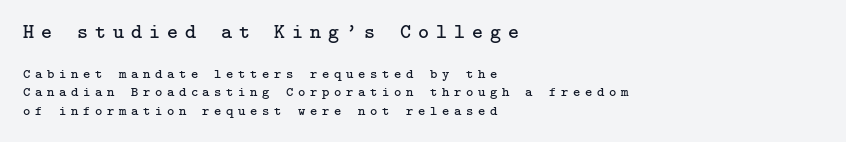
The image shows 21 px text type, upright; set left-aligned, normal line spacing (1.33x), unusually wide letter spacing (+0.33 em), not underlined; the first (top) block is 1.5x larger.
